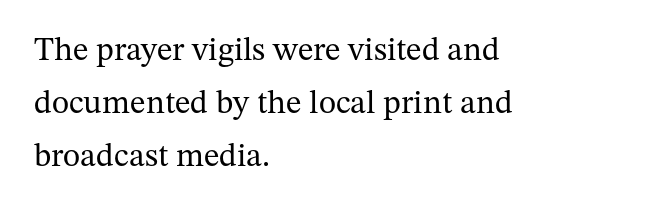
Words appear dense and cohesive because spacing is normal. The string is rendered with underlining switched off. These lines sit exactly where default settings would place them. No heavy texture on the line: the type isn't bold.
